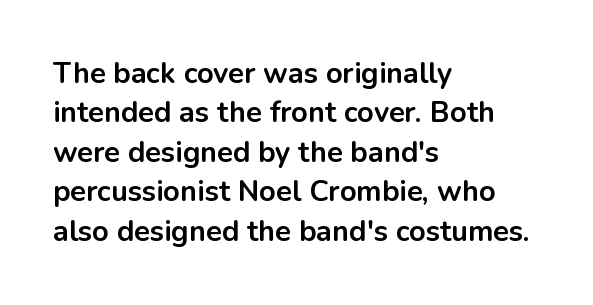
Ordinary non-slanted type is in use. A bare baseline throughout the passage. You could not count columns in this text — the font is proportionally spaced. The letters carry no serifs — their stems end cleanly without finishing strokes. Heavy, bold letterforms. Leading: standard.
